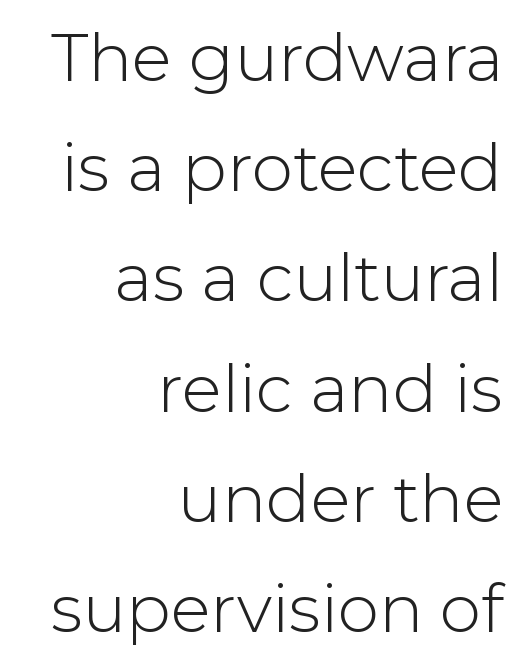
The image shows 66 px light sans-serif type, upright; set right-aligned, normal line spacing (1.67x), normal letter spacing, not underlined; low stroke contrast and a medium x-height.
